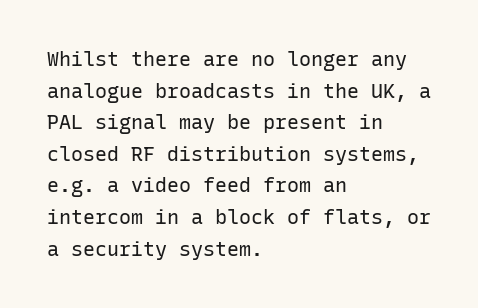
{"italic": "no", "bold": "no", "underline": "no", "align": "left", "line_spacing": "normal", "line_spacing_ratio": 1.58, "letter_spacing": "normal", "letter_spacing_em": 0.0, "glyph_px": 20}
